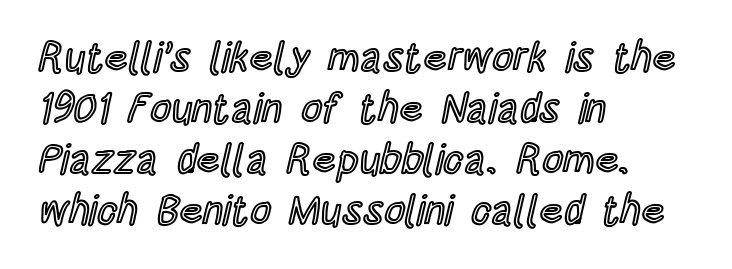
The image shows 41 px condensed type; set left-aligned, line spacing 1.24x, normal letter spacing, not underlined; a large x-height.
